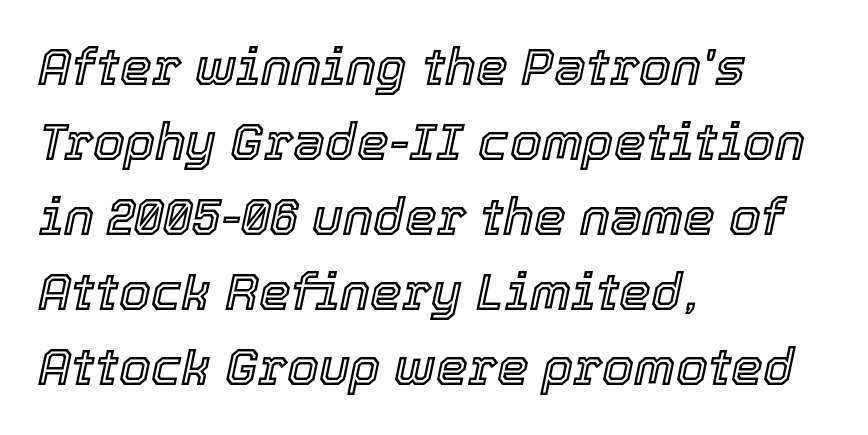
{"italic": "yes", "lean": "right", "slant_degrees": 12, "width": "normal", "x_height": "medium", "monospaced": "no", "underline": "no", "align": "left", "line_spacing": "normal", "line_spacing_ratio": 1.47, "letter_spacing": "normal", "letter_spacing_em": 0.0, "glyph_px": 51}
